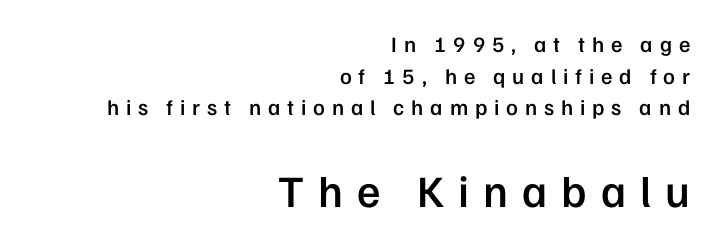
{"serif": "no", "italic": "no", "bold": "semi", "weight": "semibold", "width": "normal", "stroke_contrast": "low", "x_height": "medium", "monospaced": "no", "underline": "no", "align": "right", "line_spacing": "normal", "line_spacing_ratio": 1.44, "letter_spacing": "wide", "letter_spacing_em": 0.31, "larger_block": "second", "size_ratio": 2.05, "glyph_px": 45}
